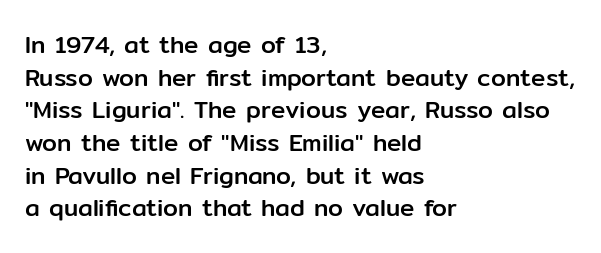
{"italic": "no", "underline": "no", "align": "left", "line_spacing": "normal", "line_spacing_ratio": 1.36, "letter_spacing": "normal", "letter_spacing_em": 0.0, "glyph_px": 24}
